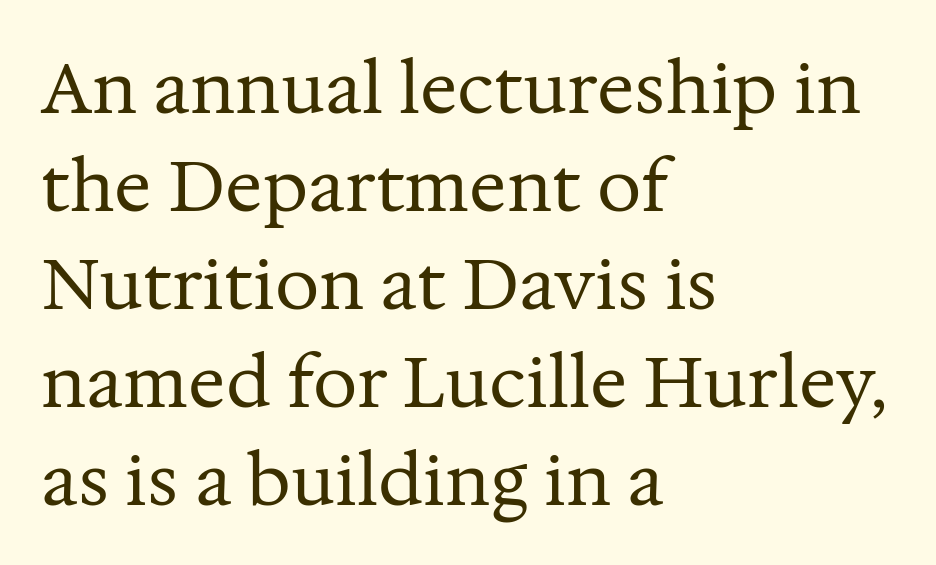
Q: Is the text bold? A: No.
Q: Is the text italic (slanted)? A: No, it is upright.
Q: Is the typeface a serif or a sans-serif typeface? A: Serif.
Q: Is the text underlined? A: No.
Q: How is the paragraph aligned? A: Left-aligned.
Q: Is the spacing between letters normal or unusually wide? A: Normal.
Q: Is the spacing between lines tight, normal or loose? A: Normal.
Q: Width (condensed, normal, or wide)? A: Normal.
Q: Stroke contrast? A: Medium.
Q: x-height? A: Medium.
Q: Monospaced? A: No.
